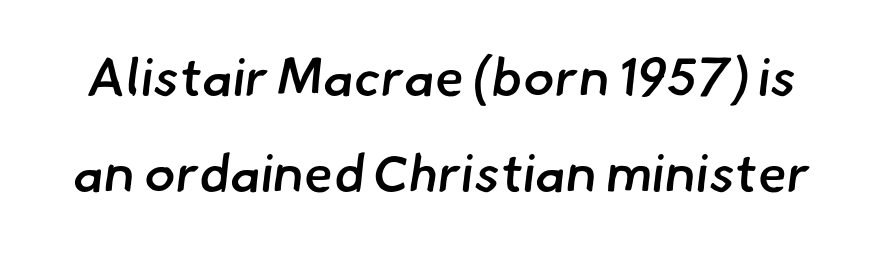
The image shows 53 px semibold sans-serif type; set line spacing 1.82x, normal letter spacing, not underlined; low stroke contrast and a small x-height.
